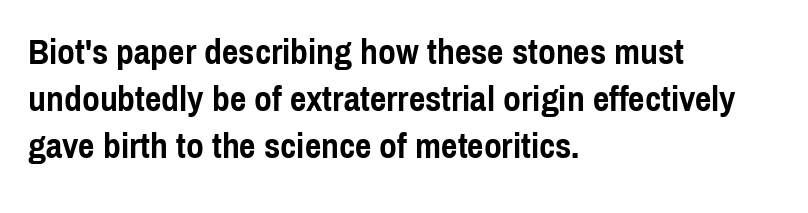
The specimen omits any rule beneath the text block's lines. You could not count columns in this text — the font is proportionally spaced. Line starts are locked; line ends wander. The glyphs in this specimen are sans serif.
